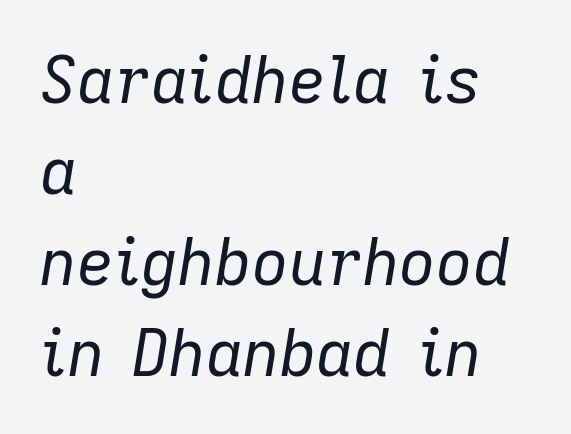
Q: Is the text bold? A: No.
Q: Is the text italic (slanted)? A: Yes, it leans right by about 9 degrees.
Q: Is the text underlined? A: No.
Q: How is the paragraph aligned? A: Left-aligned.
Q: Is the spacing between letters normal or unusually wide? A: Normal.
Q: Is the spacing between lines tight, normal or loose? A: Normal.
Q: Width (condensed, normal, or wide)? A: Normal.
Q: Stroke contrast? A: Low.
Q: x-height? A: Medium.
Q: Monospaced? A: No.
